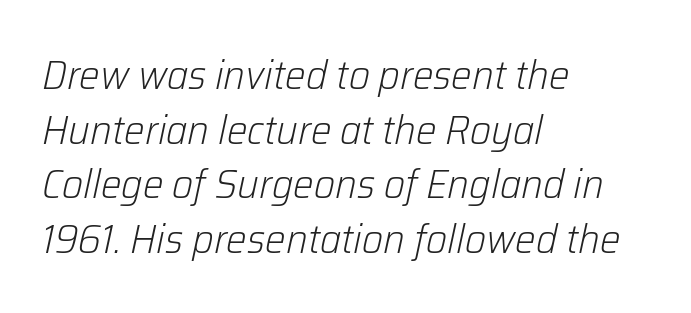
Here the designer chose a conventional face with non-uniform glyph widths. The designer left line spacing at the default. Characters follow at the spacing the type designer built in. The text block is weighted toward the left margin, trailing off unevenly rightward.
